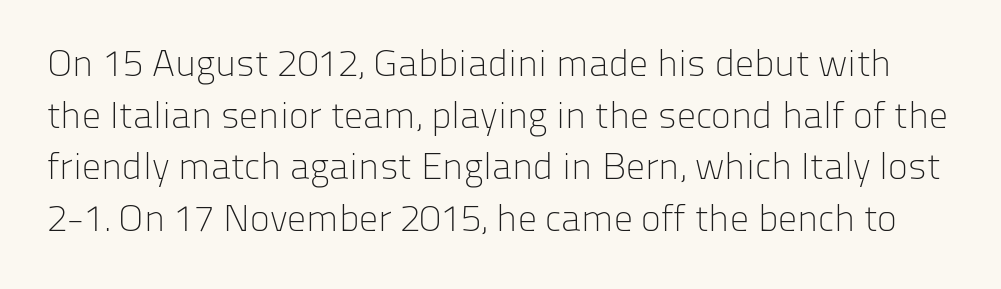
{"serif": "no", "italic": "no", "bold": "no", "weight": "light", "width": "normal", "stroke_contrast": "low", "x_height": "medium", "monospaced": "no", "underline": "no", "line_spacing": "normal", "line_spacing_ratio": 1.36, "letter_spacing": "normal", "letter_spacing_em": 0.0, "glyph_px": 38}
